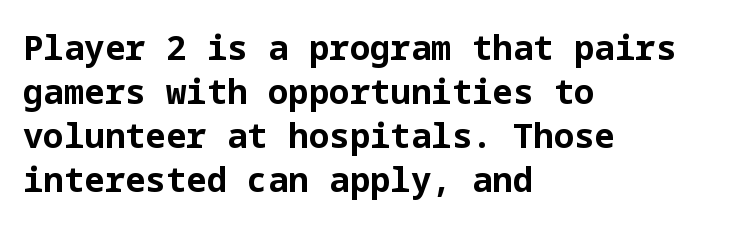
{"serif": "no", "italic": "no", "bold": "yes", "weight": "bold", "width": "normal", "stroke_contrast": "low", "x_height": "medium", "underline": "no", "align": "left", "line_spacing": "normal", "line_spacing_ratio": 1.29, "letter_spacing": "normal", "letter_spacing_em": 0.0, "glyph_px": 34}
